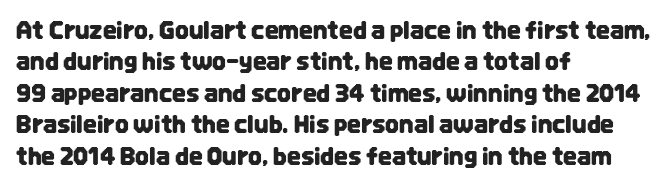
{"italic": "no", "underline": "no", "align": "left", "line_spacing": "normal", "line_spacing_ratio": 1.31, "letter_spacing": "normal", "letter_spacing_em": 0.0, "glyph_px": 24}
